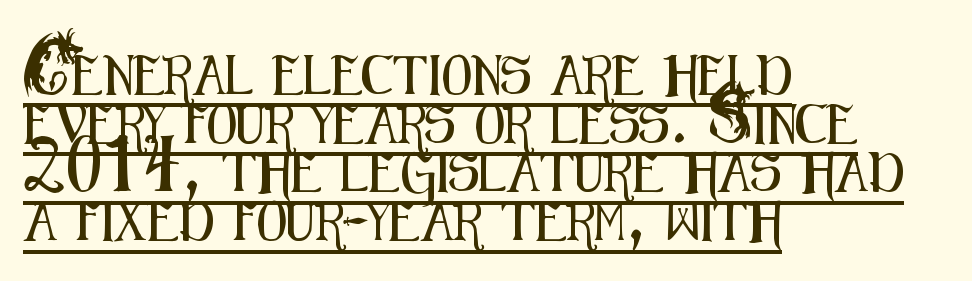
The image shows 39 px condensed sans-serif type, upright; set left-aligned, normal line spacing (1.25x), normal letter spacing, underlined; medium stroke contrast and a small x-height.
